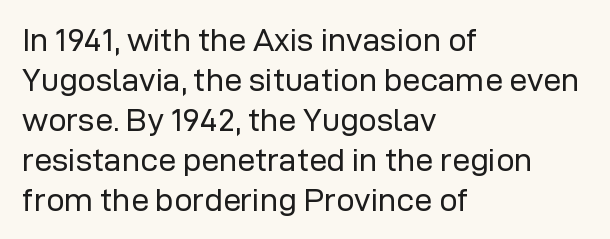
The image shows 32 px regular-weight sans-serif type, upright; set left-aligned, normal line spacing (1.25x), normal letter spacing, not underlined; low stroke contrast and a medium x-height.
